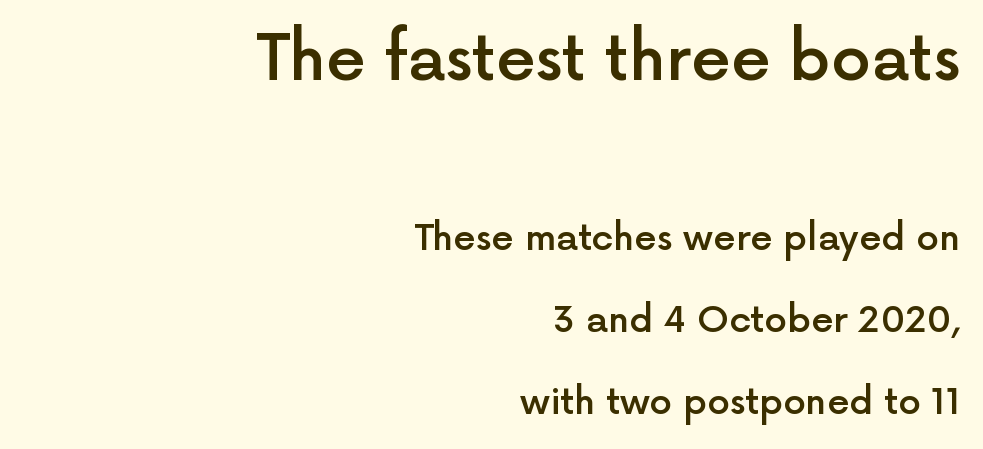
Rule under the text: the space is simply empty. This sample has the flowing, uneven cadence of proportional lettering. Posture: straight, roman, zero tilt. Is the block centered? No — it sits flush against the right margin. A great deal of white space separates one row of letters from the next.
